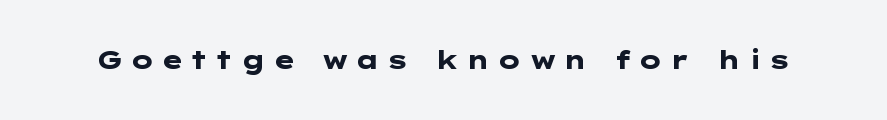
{"italic": "no", "bold": "yes", "underline": "no", "letter_spacing": "wide", "letter_spacing_em": 0.24, "glyph_px": 25}
